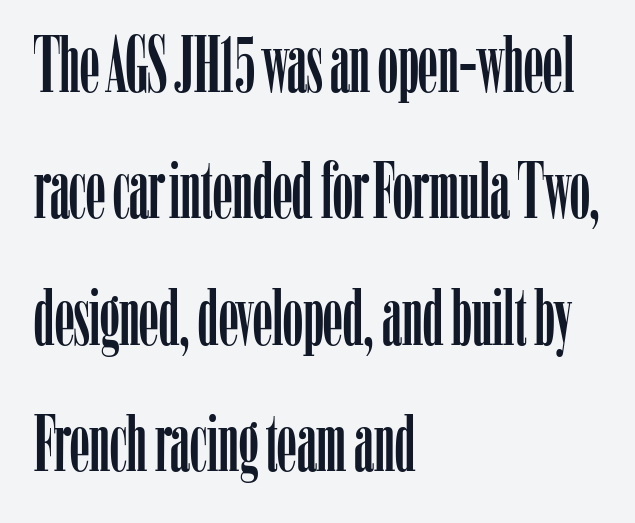
{"serif": "yes", "italic": "no", "width": "condensed", "stroke_contrast": "low", "x_height": "medium", "monospaced": "no", "underline": "no", "align": "left", "line_spacing": "normal", "line_spacing_ratio": 1.6, "letter_spacing": "normal", "letter_spacing_em": 0.0, "glyph_px": 79}
